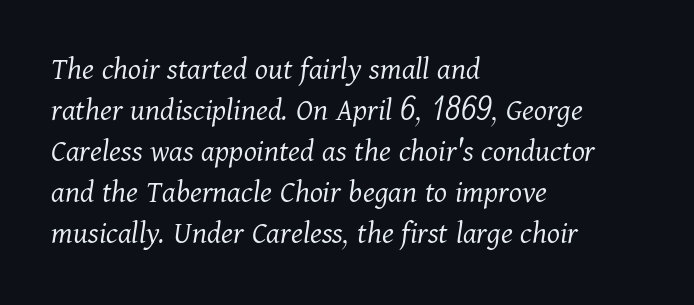
Weight: in the light-to-regular range. Is the block centered? No — it sits flush against the left margin. Style check: oblique. Examine the stroke ends and you'll spot serifs.
